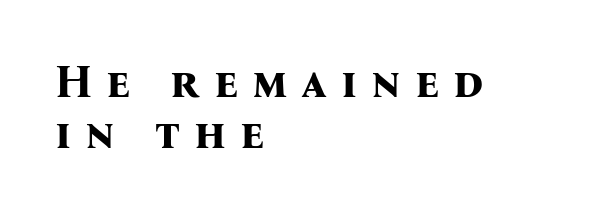
Q: Is the text bold? A: Yes.
Q: Is the text italic (slanted)? A: No, it is upright.
Q: Is the typeface a serif or a sans-serif typeface? A: Serif.
Q: Is the text underlined? A: No.
Q: How is the paragraph aligned? A: Left-aligned.
Q: Is the spacing between letters normal or unusually wide? A: Unusually wide.
Q: Is the spacing between lines tight, normal or loose? A: Tight.
Q: Width (condensed, normal, or wide)? A: Normal.
Q: Stroke contrast? A: Medium.
Q: x-height? A: Medium.
Q: Monospaced? A: No.
